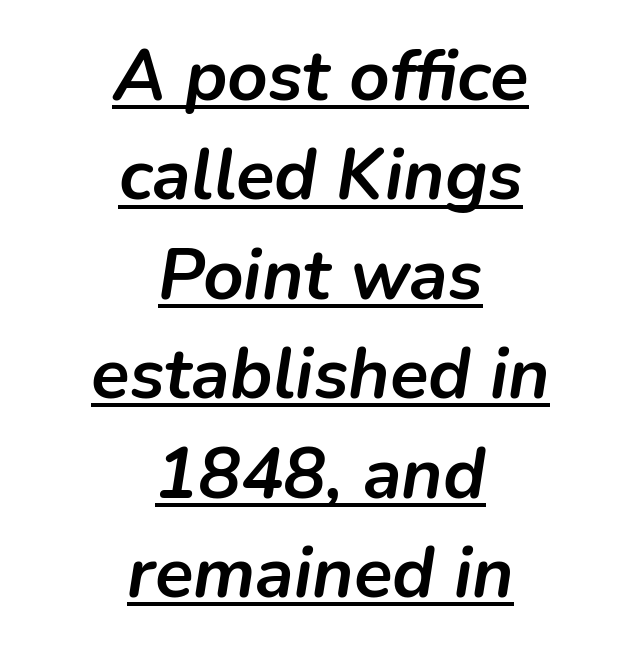
This is heavy type, rendered in bold. Alignment: centered. The tracking reads as untouched default to a designer's eye. Yep, that's italic — everything's leaning. Caption: lettering with a line underneath.
